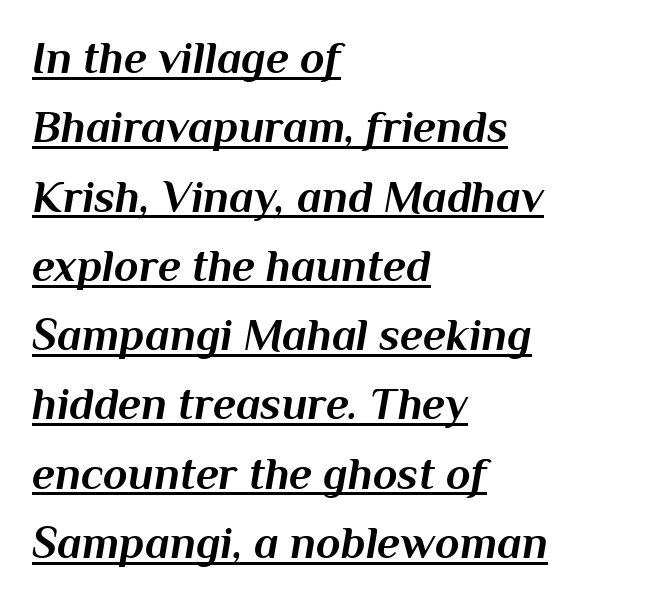
{"italic": "yes", "lean": "right", "slant_degrees": 10, "bold": "yes", "weight": "bold", "width": "normal", "stroke_contrast": "medium", "x_height": "medium", "monospaced": "no", "underline": "yes", "align": "left", "line_spacing": "normal", "line_spacing_ratio": 1.54, "letter_spacing": "normal", "letter_spacing_em": 0.0, "glyph_px": 45}
